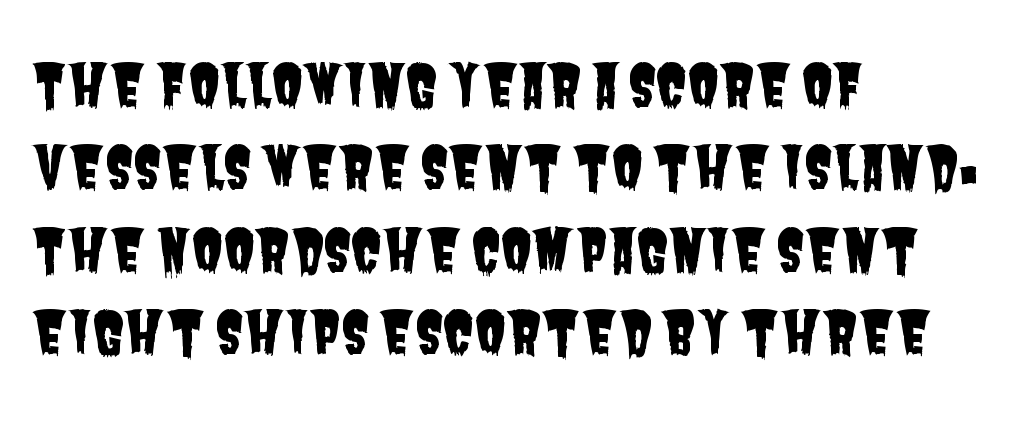
The passage shown has conventional tracking throughout. The space directly below the letters is spotless. Regarding leading, the lines here are spaced in the standard way. Does the copy run flush right? No — it runs flush left. Is this a fixed-width face? No — the glyphs have proportional, varying widths. Check where the strokes stop: nothing finishes them off — pure sans.
